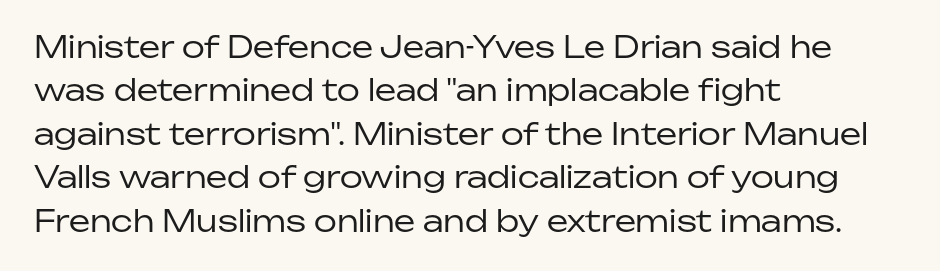
The image shows 30 px regular-weight sans-serif type, upright; set left-aligned, normal line spacing (1.45x), normal letter spacing, not underlined; low stroke contrast and a medium x-height.
